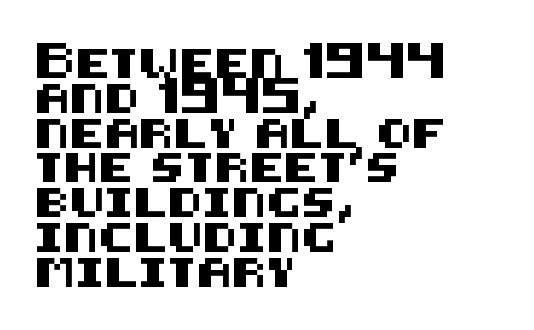
The image shows 29 px sans-serif type, upright; set left-aligned, line spacing 1.2x, normal letter spacing, not underlined; medium stroke contrast and a large x-height.
